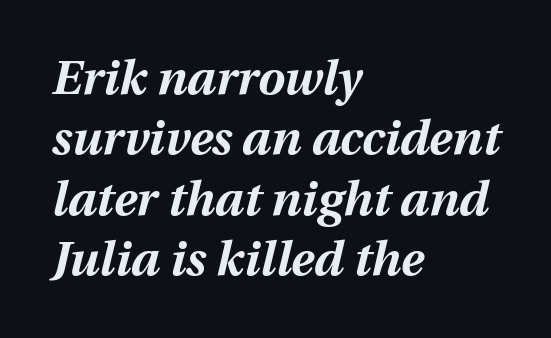
Q: Is the text bold? A: Yes.
Q: Is the text italic (slanted)? A: Yes, it leans right by about 12 degrees.
Q: Is the text underlined? A: No.
Q: How is the paragraph aligned? A: Left-aligned.
Q: Is the spacing between letters normal or unusually wide? A: Normal.
Q: Is the spacing between lines tight, normal or loose? A: Normal.
Q: Width (condensed, normal, or wide)? A: Normal.
Q: Stroke contrast? A: Medium.
Q: x-height? A: Medium.
Q: Monospaced? A: No.
